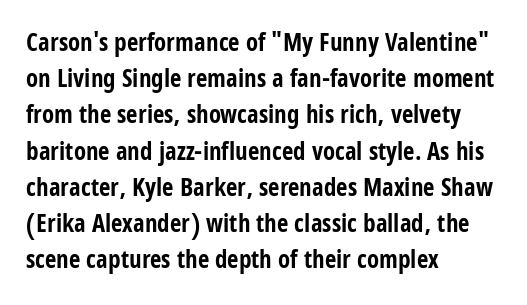
Q: Is the text bold? A: Yes.
Q: Is the text italic (slanted)? A: No, it is upright.
Q: Is the text underlined? A: No.
Q: How is the paragraph aligned? A: Left-aligned.
Q: Is the spacing between letters normal or unusually wide? A: Normal.
Q: Is the spacing between lines tight, normal or loose? A: Normal.
